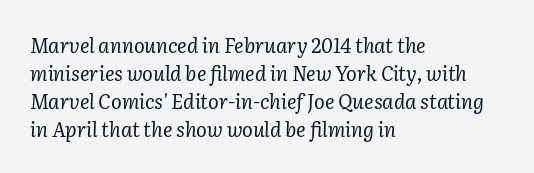
{"italic": "yes", "lean": "right", "slant_degrees": 2, "bold": "no", "underline": "no", "align": "left", "line_spacing": "normal", "line_spacing_ratio": 1.4, "letter_spacing": "normal", "letter_spacing_em": 0.0, "glyph_px": 20}
